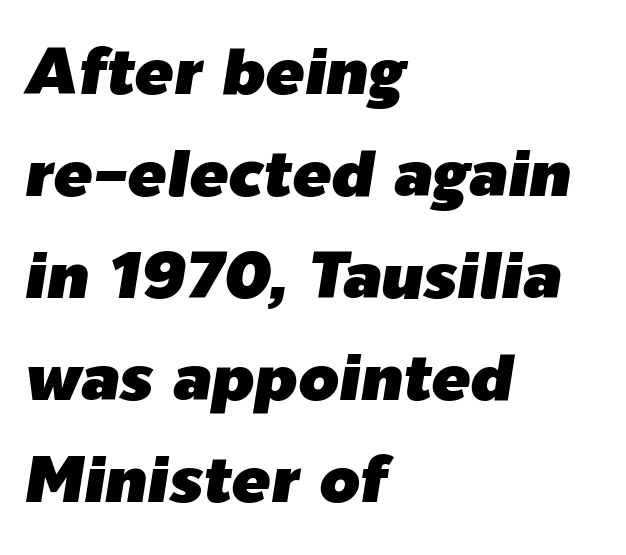
The image shows 65 px text type, italic (leaning right); set left-aligned, normal line spacing (1.57x), normal letter spacing, not underlined; low stroke contrast and a medium x-height.
